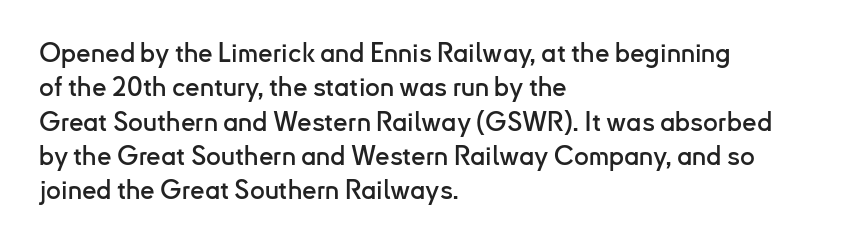
Q: Is the text italic (slanted)? A: No, it is upright.
Q: Is the text underlined? A: No.
Q: How is the paragraph aligned? A: Left-aligned.
Q: Is the spacing between letters normal or unusually wide? A: Normal.
Q: Is the spacing between lines tight, normal or loose? A: Normal.
